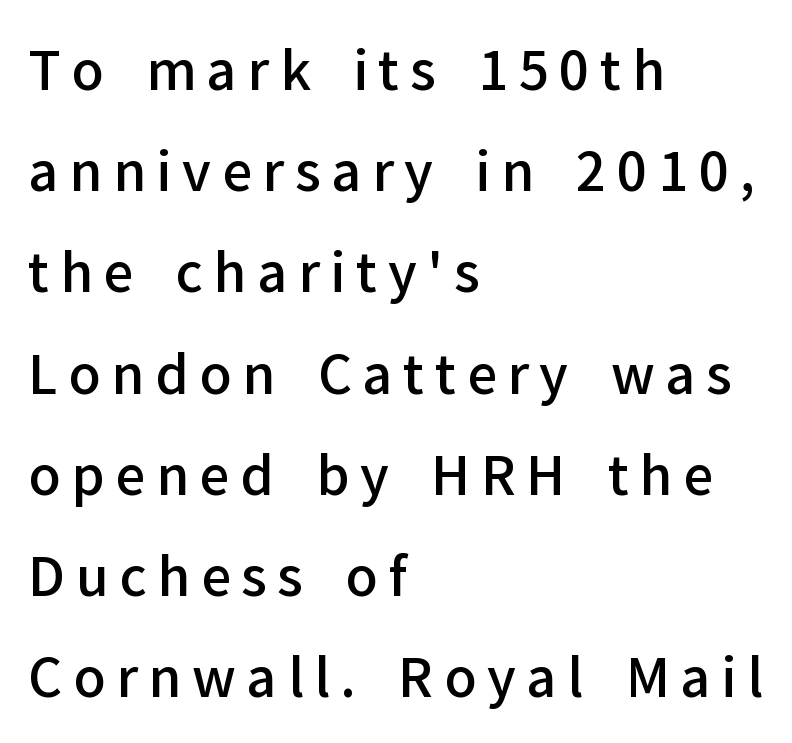
Line beginnings align vertically; line endings do not. The passage shown has open, widely tracked lettering throughout. You can tell from the bare stems that sans-serif type was used. Is this a fixed-width face? No — the glyphs have proportional, varying widths. A clean baseline with only descenders dipping below it. Style check: upright.
